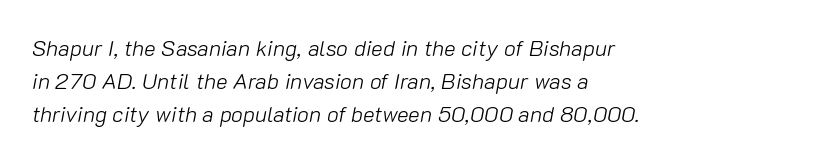
{"italic": "yes", "lean": "right", "slant_degrees": 10, "bold": "no", "underline": "no", "align": "left", "line_spacing": "normal", "line_spacing_ratio": 1.5, "letter_spacing": "normal", "letter_spacing_em": 0.0, "glyph_px": 22}
